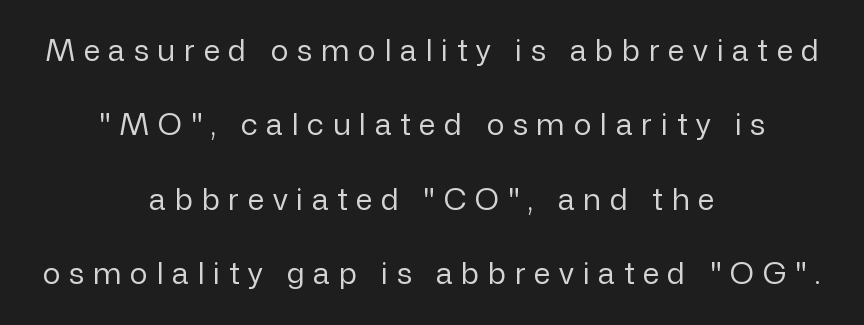
This is sans-serif lettering, the kind often seen on screens and signage. This rendering widens character spacing well past its baseline value. Vertical strokes here are truly vertical. Rule under the text: the space is simply empty. Is there much room between lines? Yes — plenty of vertical air separates them. This sample has the flowing, uneven cadence of proportional lettering.
